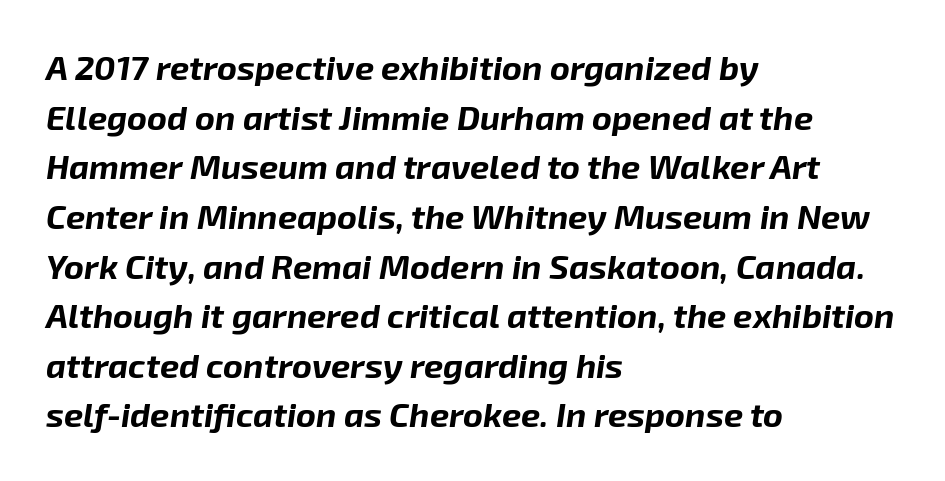
Heft: maximum for text — a bold. This rendering features lettering with no underline. Each letter keeps its own natural width here, so spacing adapts to shape. Horizontal bands of white between lines are of average thickness. The type is set solid horizontally, with unmodified tracking. In CSS terms this would be text-align: left.
